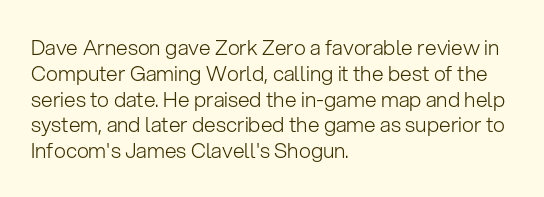
{"italic": "no", "bold": "no", "underline": "no", "align": "left", "line_spacing_ratio": 1.23, "letter_spacing": "normal", "letter_spacing_em": 0.0, "glyph_px": 21}
